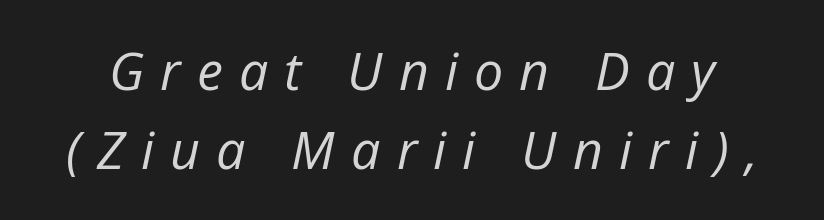
Q: Is the text bold? A: No.
Q: Is the text italic (slanted)? A: Yes, it leans right by about 12 degrees.
Q: Is the text underlined? A: No.
Q: Is the spacing between letters normal or unusually wide? A: Unusually wide.
Q: Is the spacing between lines tight, normal or loose? A: Normal.
Q: Width (condensed, normal, or wide)? A: Normal.
Q: Stroke contrast? A: Low.
Q: x-height? A: Medium.
Q: Monospaced? A: No.
